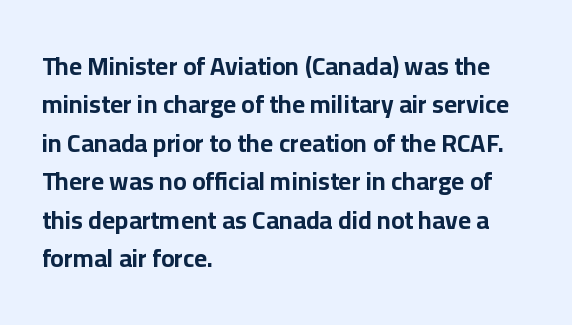
The image shows 25 px bold type, upright; set left-aligned, normal line spacing (1.54x), normal letter spacing, not underlined.
